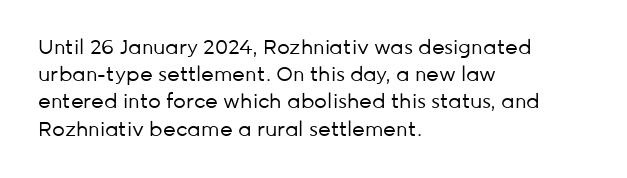
The text block is weighted toward the left margin, trailing off unevenly rightward. Summary of vertical rhythm: regular, with standard interline spacing. Spacing between characters is what you'd get straight out of the box. The letterforms sit at book weight or below.
